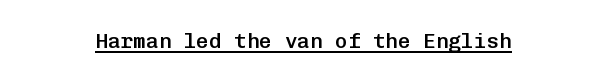
Q: Is the text bold? A: Semi-bold.
Q: Is the text italic (slanted)? A: No, it is upright.
Q: Is the text underlined? A: Yes.
Q: Is the spacing between letters normal or unusually wide? A: Normal.
